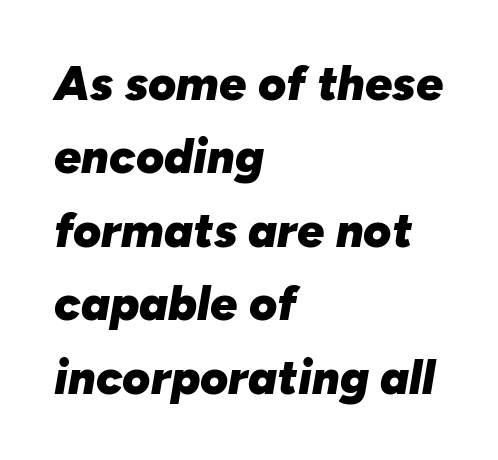
The image shows 48 px heavy type, italic (leaning right); set left-aligned, normal line spacing (1.53x), normal letter spacing, not underlined; low stroke contrast and a medium x-height.
